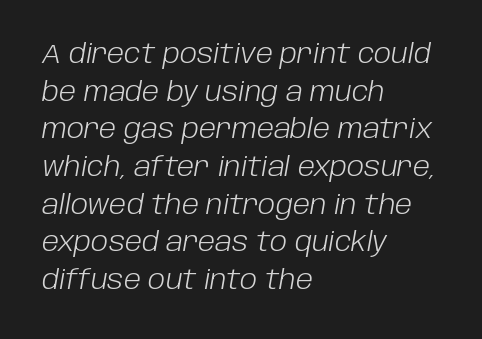
The passage shown has conventional tracking throughout. A typesetter would mark this as italic. Whoever set this chose a conventional vertical rhythm. Type without underlining. Line starts are locked; line ends wander. Think standard paragraph weight, or any step lighter than that.
